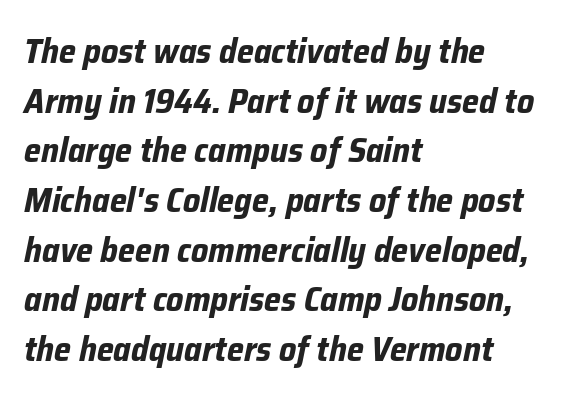
Notice how thick the strokes are: this is what a full bold looks like. Quick note: underline off. Successive baselines arrive at the customary interval. Looking at the ascenders, they clearly lean. The letters advance in unequal steps, a hallmark of proportional type. The text block is weighted toward the left margin, trailing off unevenly rightward.
